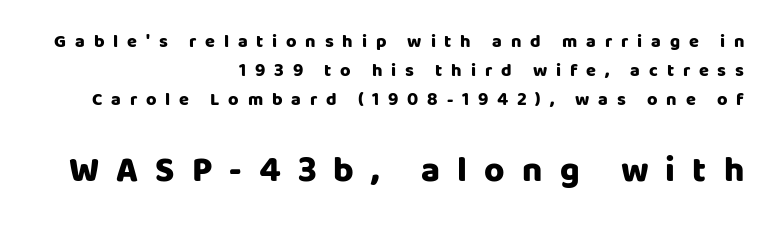
{"serif": "no", "italic": "no", "bold": "yes", "weight": "heavy", "width": "normal", "stroke_contrast": "low", "x_height": "large", "monospaced": "no", "underline": "no", "align": "right", "line_spacing": "normal", "line_spacing_ratio": 1.6, "letter_spacing": "wide", "letter_spacing_em": 0.49, "larger_block": "second", "size_ratio": 1.94, "glyph_px": 35}
